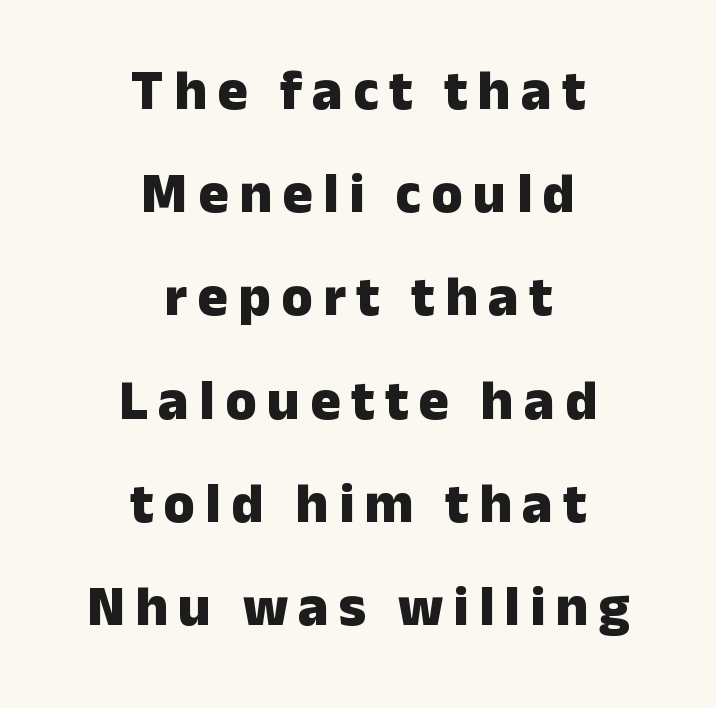
Rule under the text: the space is simply empty. Observe the absence of serifs on each vertical stroke in this sample. Characters remain perfectly vertical along every line. Each line is balanced around a shared central axis.
